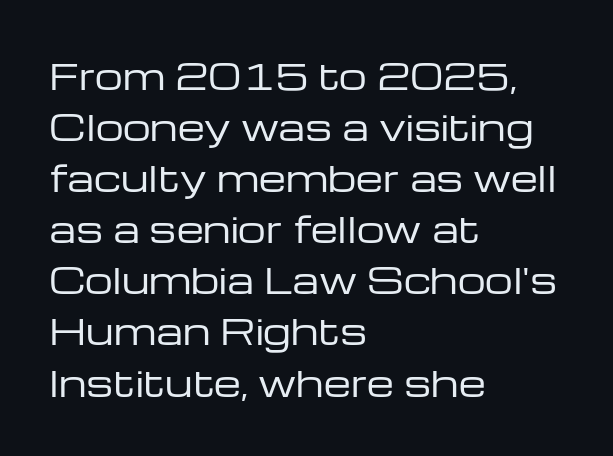
Q: Is the text bold? A: No.
Q: Is the text italic (slanted)? A: No, it is upright.
Q: Is the typeface a serif or a sans-serif typeface? A: Sans-serif.
Q: Is the text underlined? A: No.
Q: How is the paragraph aligned? A: Left-aligned.
Q: Is the spacing between letters normal or unusually wide? A: Normal.
Q: Is the spacing between lines tight, normal or loose? A: Normal.
Q: Width (condensed, normal, or wide)? A: Wide.
Q: Stroke contrast? A: Low.
Q: x-height? A: Medium.
Q: Monospaced? A: No.
